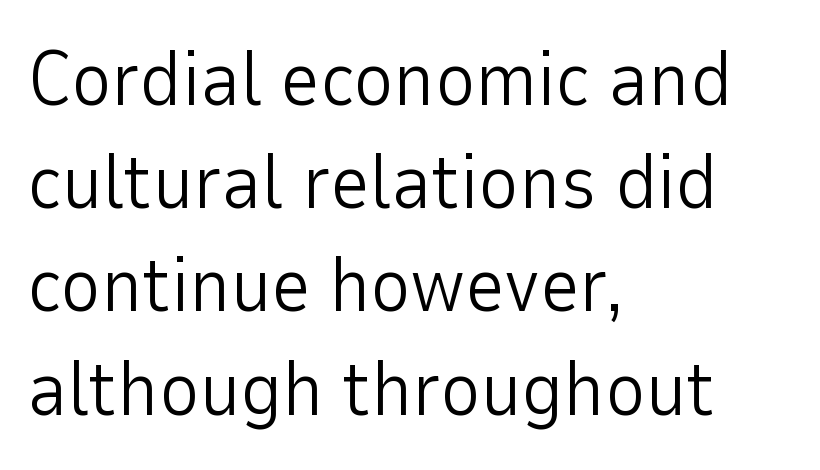
{"serif": "no", "italic": "no", "bold": "no", "weight": "light", "width": "normal", "stroke_contrast": "low", "x_height": "medium", "monospaced": "no", "underline": "no", "align": "left", "line_spacing": "normal", "line_spacing_ratio": 1.34, "letter_spacing": "normal", "letter_spacing_em": 0.0, "glyph_px": 77}
